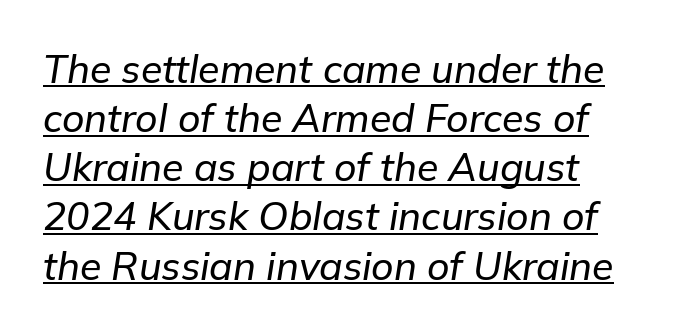
The image shows 39 px text type, italic (leaning right); set normal line spacing (1.26x), normal letter spacing, underlined; low stroke contrast and a medium x-height.
